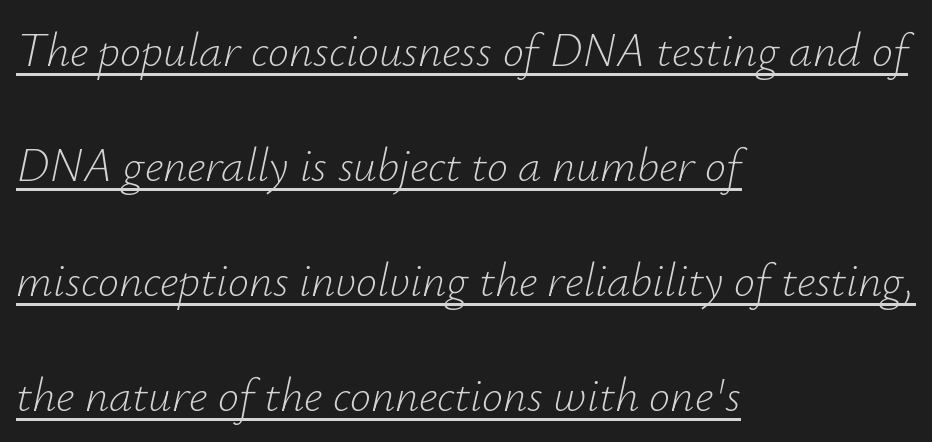
The image shows 47 px light type, italic (leaning right); set left-aligned, loose line spacing (2.45x), normal letter spacing, underlined; low stroke contrast and a small x-height.
